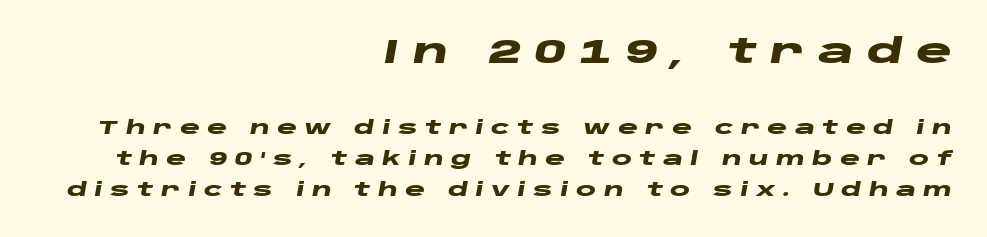
{"italic": "yes", "lean": "right", "slant_degrees": 10, "bold": "yes", "weight": "heavy", "width": "wide", "stroke_contrast": "low", "x_height": "large", "monospaced": "no", "underline": "no", "align": "right", "line_spacing": "normal", "line_spacing_ratio": 1.64, "letter_spacing": "wide", "letter_spacing_em": 0.39, "larger_block": "first", "size_ratio": 1.79, "glyph_px": 34}
